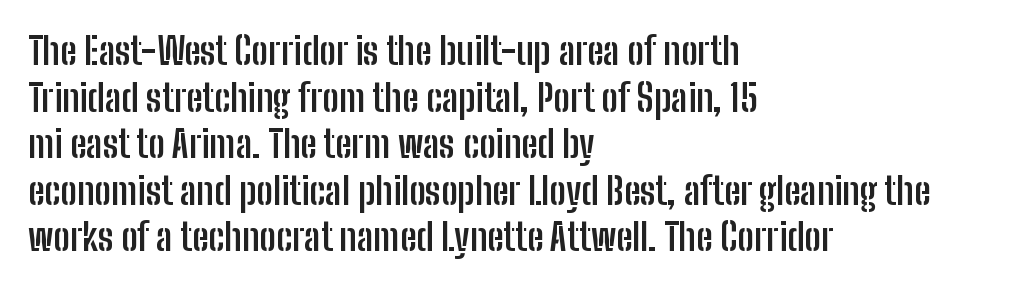
{"serif": "no", "italic": "no", "bold": "yes", "weight": "semibold", "width": "condensed", "stroke_contrast": "low", "x_height": "medium", "monospaced": "no", "underline": "no", "align": "left", "line_spacing": "normal", "line_spacing_ratio": 1.26, "letter_spacing": "normal", "letter_spacing_em": 0.0, "glyph_px": 37}
